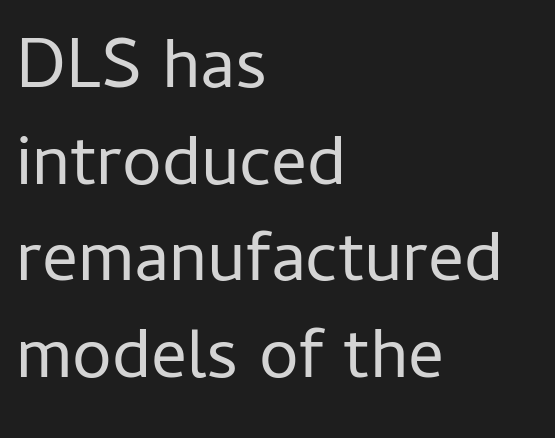
{"serif": "no", "italic": "no", "bold": "no", "weight": "regular", "width": "normal", "stroke_contrast": "low", "x_height": "medium", "monospaced": "no", "underline": "no", "align": "left", "line_spacing": "normal", "line_spacing_ratio": 1.36, "letter_spacing": "normal", "letter_spacing_em": 0.0, "glyph_px": 71}
